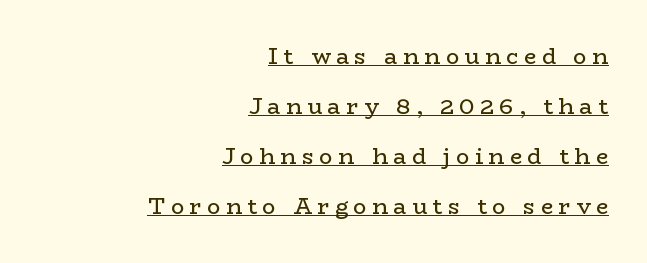
{"italic": "no", "bold": "no", "underline": "yes", "align": "right", "line_spacing": "loose", "line_spacing_ratio": 2.27, "letter_spacing": "wide", "letter_spacing_em": 0.25, "glyph_px": 22}
